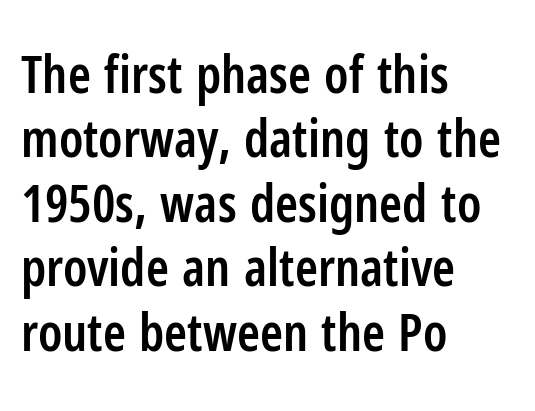
A typesetter would call this zero additional tracking. The area under the type is left untouched. I'd describe the lettering as semibold — firm but not a full bold. This rendering employs a face without finishing strokes, i.e., a sans-serif. Varying glyph widths throughout — classic text-font behaviour.
